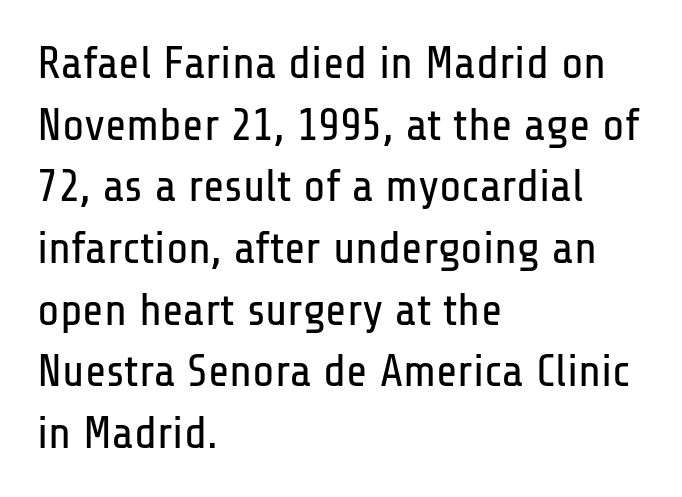
The image shows 46 px regular-weight, condensed sans-serif type, upright; set left-aligned, normal line spacing (1.34x), normal letter spacing, not underlined; low stroke contrast and a medium x-height.
